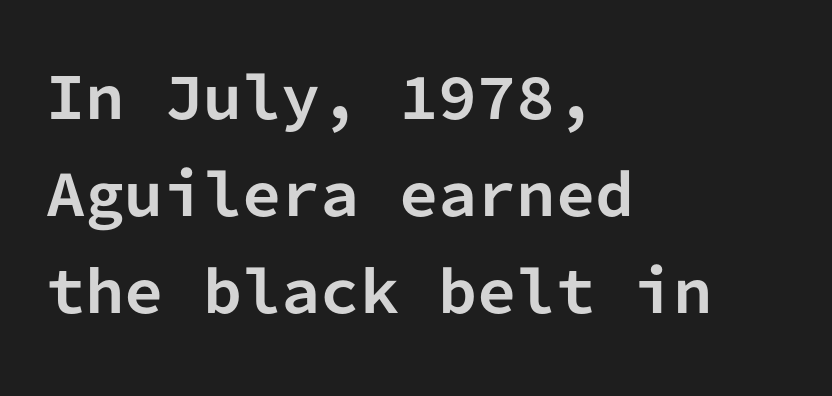
The image shows 56 px bold sans-serif type, upright, monospaced; set left-aligned, line spacing 1.73x, normal letter spacing, not underlined; low stroke contrast and a medium x-height.
